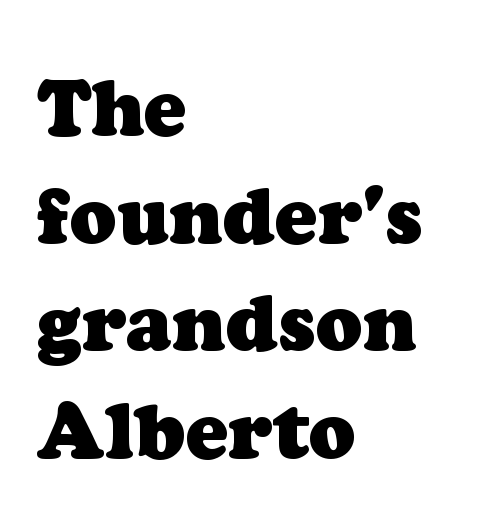
{"serif": "yes", "bold": "yes", "weight": "heavy", "width": "normal", "stroke_contrast": "low", "x_height": "medium", "monospaced": "no", "underline": "no", "align": "left", "line_spacing": "normal", "line_spacing_ratio": 1.38, "letter_spacing": "normal", "letter_spacing_em": 0.0, "glyph_px": 78}
